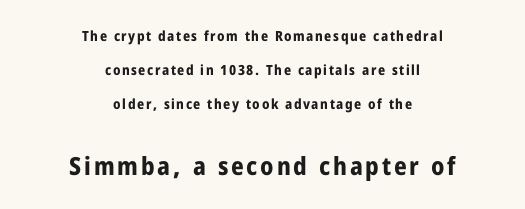
{"italic": "no", "bold": "yes", "underline": "no", "align": "center", "line_spacing": "loose", "line_spacing_ratio": 2.42, "larger_block": "second", "size_ratio": 1.79, "glyph_px": 25}
